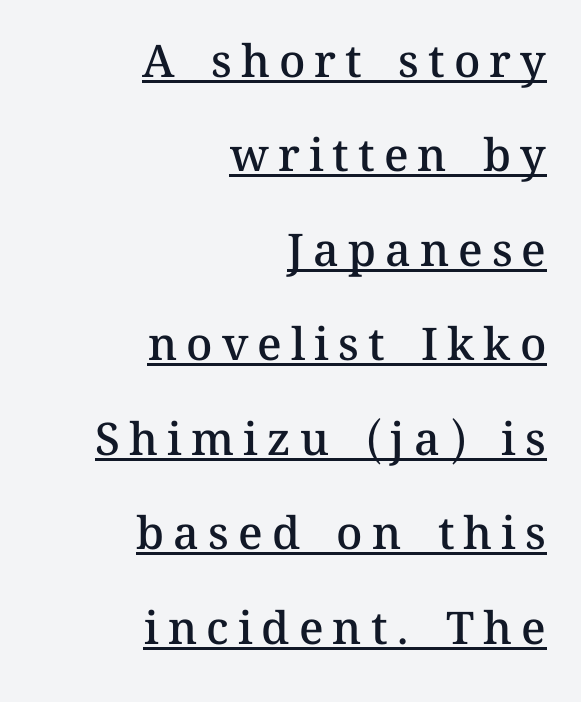
Q: Is the text bold? A: Semi-bold.
Q: Is the text italic (slanted)? A: No, it is upright.
Q: Is the text underlined? A: Yes.
Q: How is the paragraph aligned? A: Right-aligned.
Q: Is the spacing between letters normal or unusually wide? A: Unusually wide.
Q: Is the spacing between lines tight, normal or loose? A: Loose.
Q: Width (condensed, normal, or wide)? A: Normal.
Q: Stroke contrast? A: Medium.
Q: x-height? A: Medium.
Q: Monospaced? A: No.
